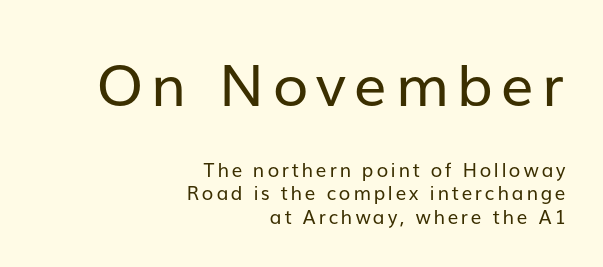
The image shows 58 px regular-weight sans-serif type, upright; set right-aligned, line spacing 1.22x, not underlined; the first (top) block is 3.05x larger; low stroke contrast and a medium x-height.
